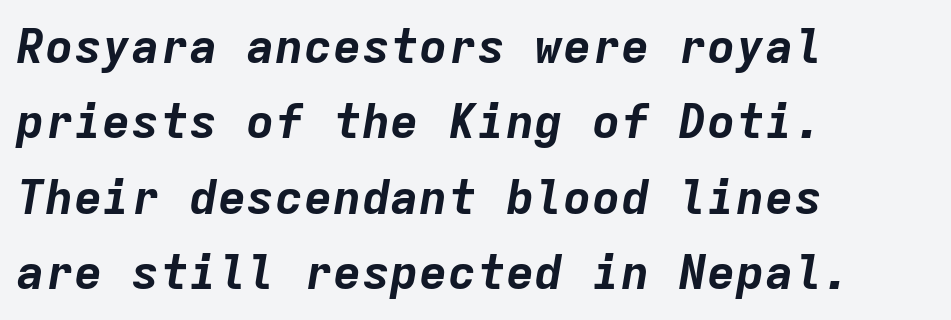
The image shows 48 px bold type, italic (leaning right), monospaced; set left-aligned, normal line spacing (1.57x), normal letter spacing, not underlined; low stroke contrast and a medium x-height.
